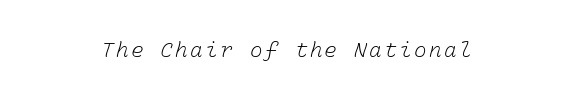
The image shows 21 px text type; set centered, not underlined.
